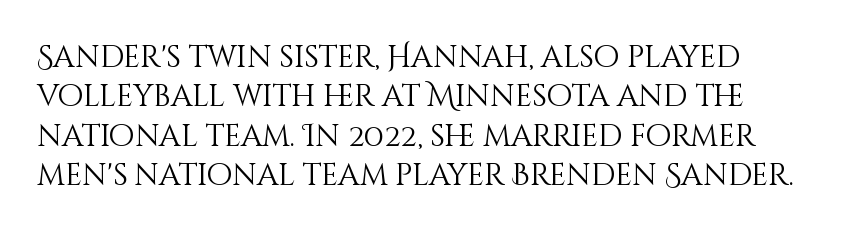
Q: Is the text bold? A: No.
Q: Is the text italic (slanted)? A: No, it is upright.
Q: Is the text underlined? A: No.
Q: Is the spacing between letters normal or unusually wide? A: Normal.
Q: Is the spacing between lines tight, normal or loose? A: Normal.
Q: Width (condensed, normal, or wide)? A: Normal.
Q: Stroke contrast? A: Medium.
Q: x-height? A: Large.
Q: Monospaced? A: No.
